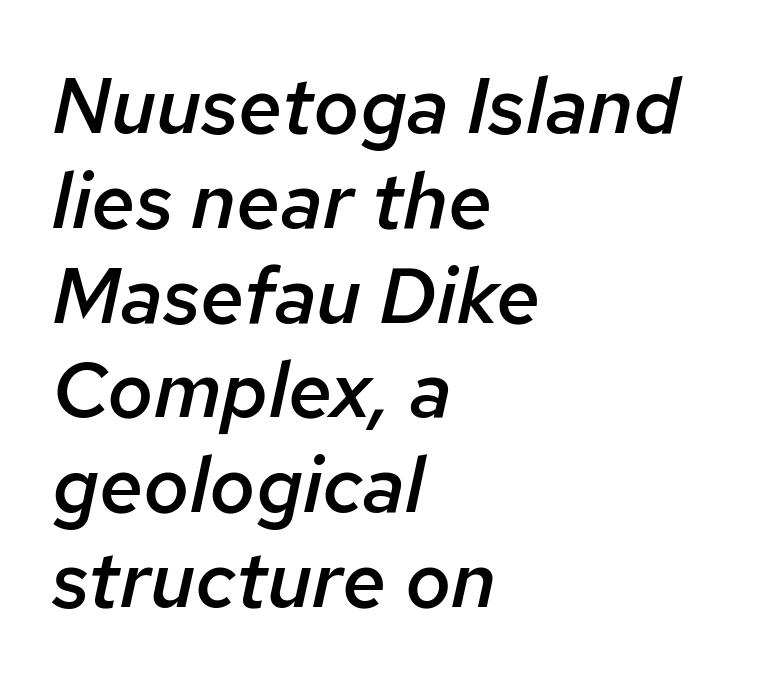
{"italic": "yes", "lean": "right", "slant_degrees": 12, "bold": "semi", "weight": "semibold", "width": "normal", "stroke_contrast": "low", "x_height": "medium", "monospaced": "no", "underline": "no", "align": "left", "line_spacing_ratio": 1.2, "letter_spacing": "normal", "letter_spacing_em": 0.0, "glyph_px": 79}
